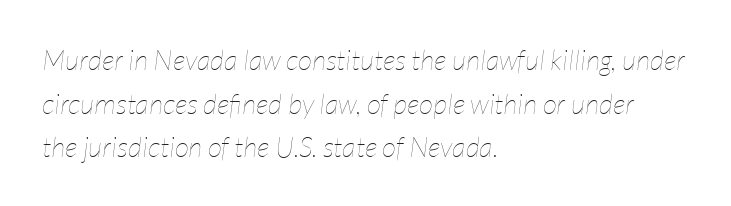
{"italic": "yes", "lean": "right", "slant_degrees": 7, "bold": "no", "weight": "thin", "width": "condensed", "stroke_contrast": "low", "x_height": "medium", "monospaced": "no", "underline": "no", "align": "left", "line_spacing": "normal", "line_spacing_ratio": 1.56, "letter_spacing": "normal", "letter_spacing_em": 0.0, "glyph_px": 28}
